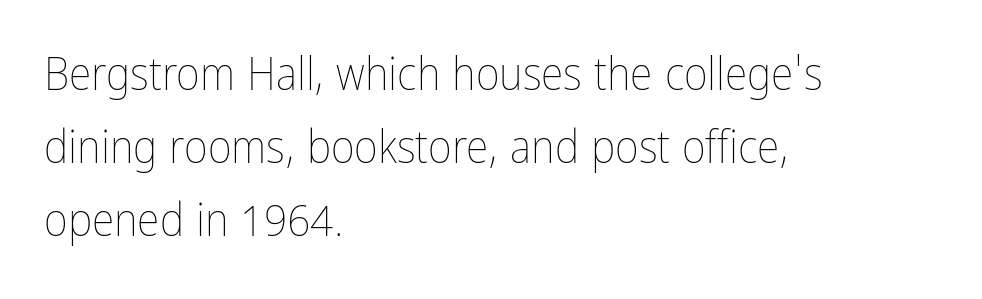
Q: Is the text bold? A: No.
Q: Is the text italic (slanted)? A: No, it is upright.
Q: Is the text underlined? A: No.
Q: How is the paragraph aligned? A: Left-aligned.
Q: Is the spacing between letters normal or unusually wide? A: Normal.
Q: Is the spacing between lines tight, normal or loose? A: Normal.
Q: Width (condensed, normal, or wide)? A: Condensed.
Q: Stroke contrast? A: Low.
Q: x-height? A: Medium.
Q: Monospaced? A: No.
